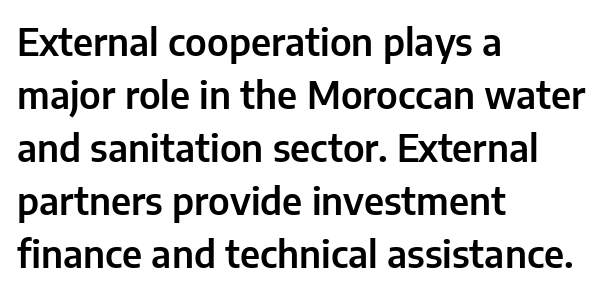
The gap between lines stays unmarked. This block has exactly the height ordinary leading produces. The face used here is proportionally spaced, like ordinary book or web type. This rendering employs a face without finishing strokes, i.e., a sans-serif. Posture: upright roman.
